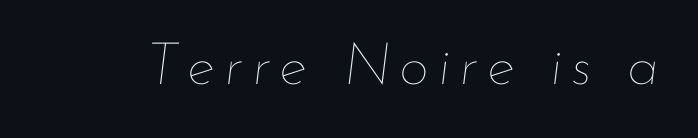
{"italic": "yes", "lean": "right", "slant_degrees": 7, "bold": "no", "weight": "thin", "width": "normal", "stroke_contrast": "low", "x_height": "small", "monospaced": "no", "underline": "no", "glyph_px": 59}
